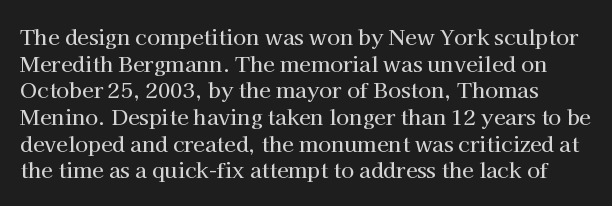
One glance says typical: line gaps are just what's usual. Honestly, the letter spacing is just normal — you wouldn't notice it. Posture: straight, roman, zero tilt. The zone under the glyphs is completely vacant.
